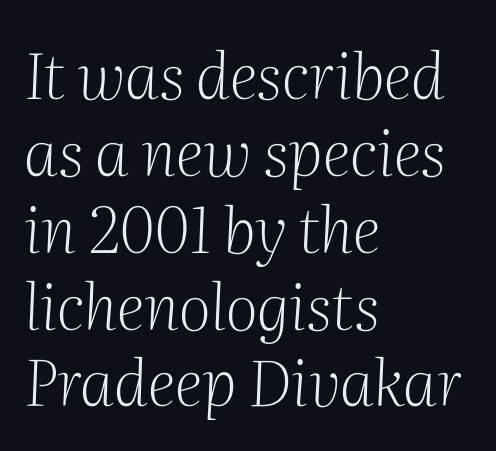
{"serif": "yes", "italic": "yes", "lean": "right", "slant_degrees": 2, "bold": "no", "weight": "light", "width": "normal", "stroke_contrast": "medium", "x_height": "medium", "monospaced": "no", "underline": "no", "align": "left", "line_spacing_ratio": 1.22, "letter_spacing": "normal", "letter_spacing_em": 0.0, "glyph_px": 63}
